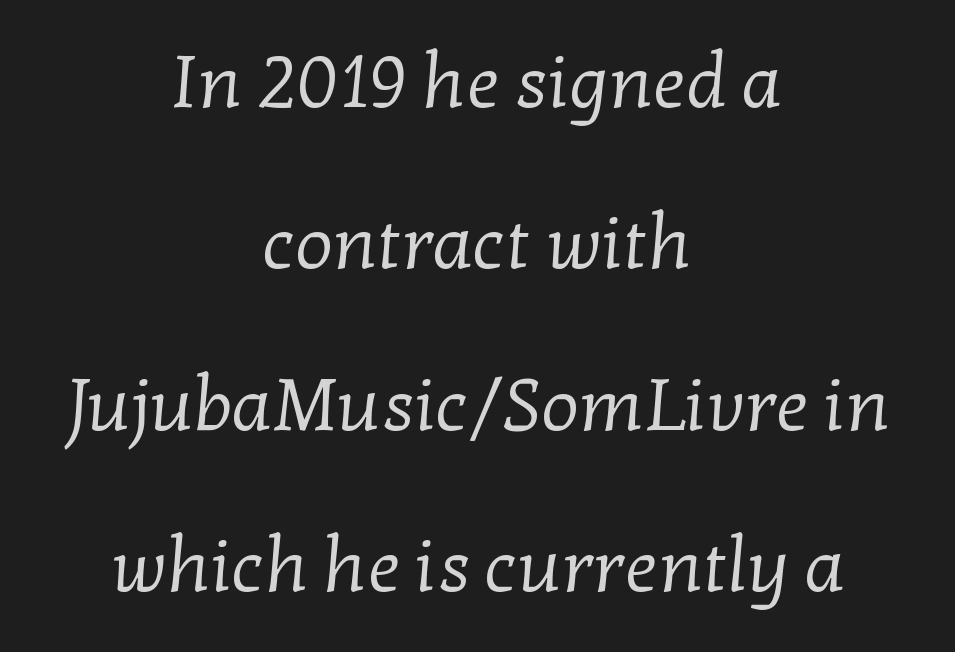
The image shows 74 px regular-weight serif type; set centered, loose line spacing (2.18x), normal letter spacing, not underlined; low stroke contrast and a medium x-height.
